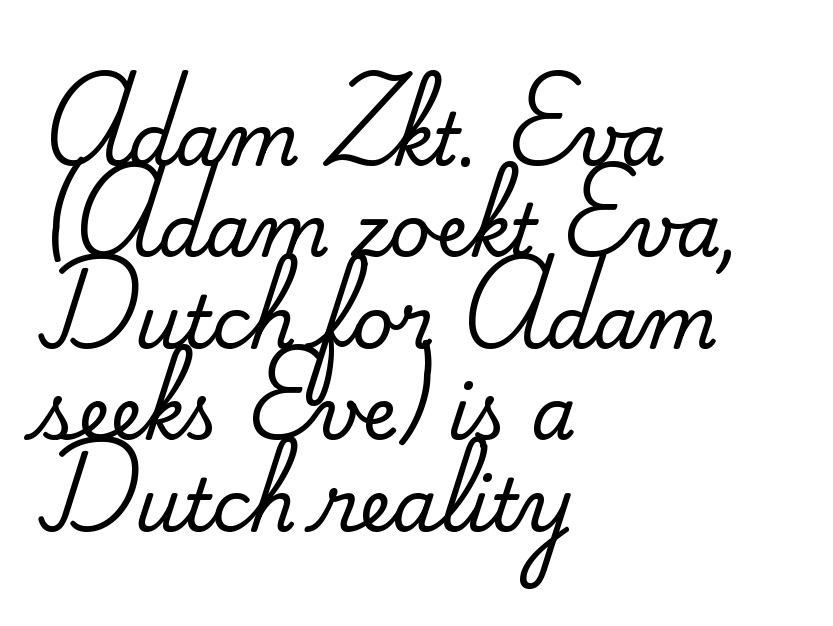
{"serif": "yes", "width": "normal", "stroke_contrast": "medium", "x_height": "small", "monospaced": "no", "underline": "no", "align": "left", "line_spacing": "normal", "line_spacing_ratio": 1.27, "letter_spacing": "normal", "letter_spacing_em": 0.0, "glyph_px": 72}
